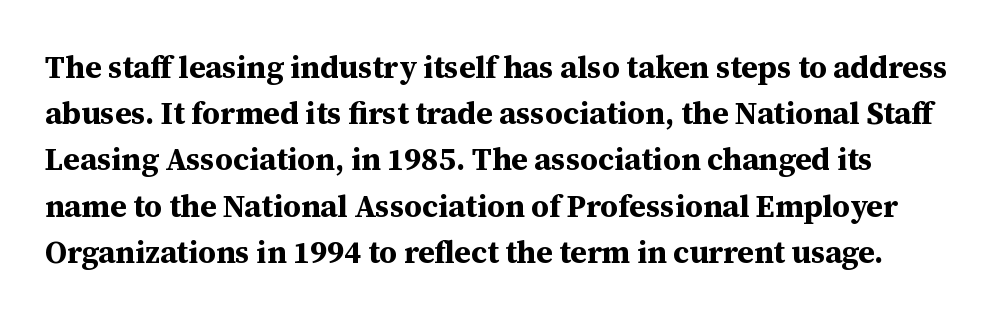
The image shows 31 px bold serif type, upright; set normal line spacing (1.49x), normal letter spacing, not underlined; medium stroke contrast and a medium x-height.
